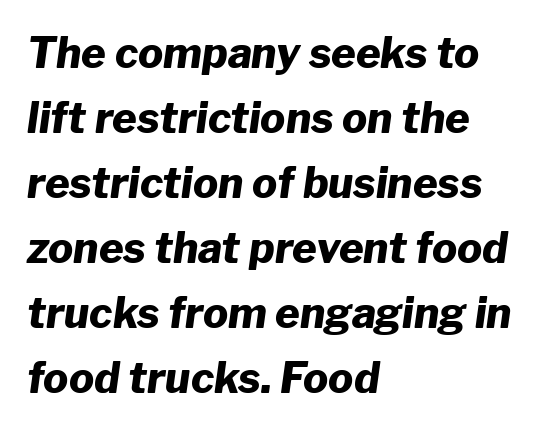
Designer's note — italics engaged. Is the type bold? Yes — the strokes are clearly thick and heavy. These lines are set flush left with a ragged right edge. Varying glyph widths throughout — classic text-font behaviour. Normally led — the rows are evenly, conventionally spaced.
